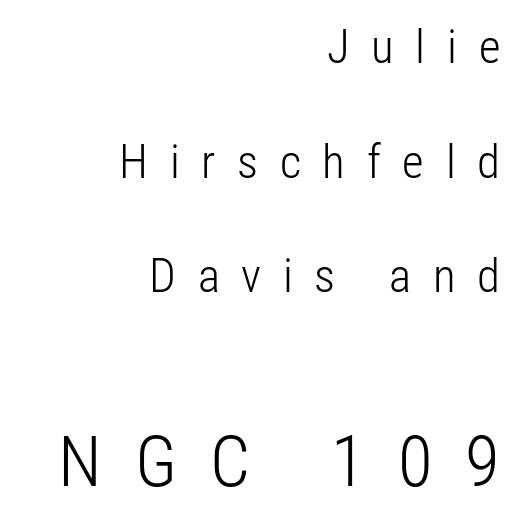
The words here are not underlined. The lines in this sample share a right terminus and differ only in where they begin. To sum up the face: it is a sans, with no serifs. These lines have a slow, spaced-out rhythm from letter to letter. Tall strokes in this sample are plumb rather than angled. The letters look calm and open, with moderate or lighter stems.
